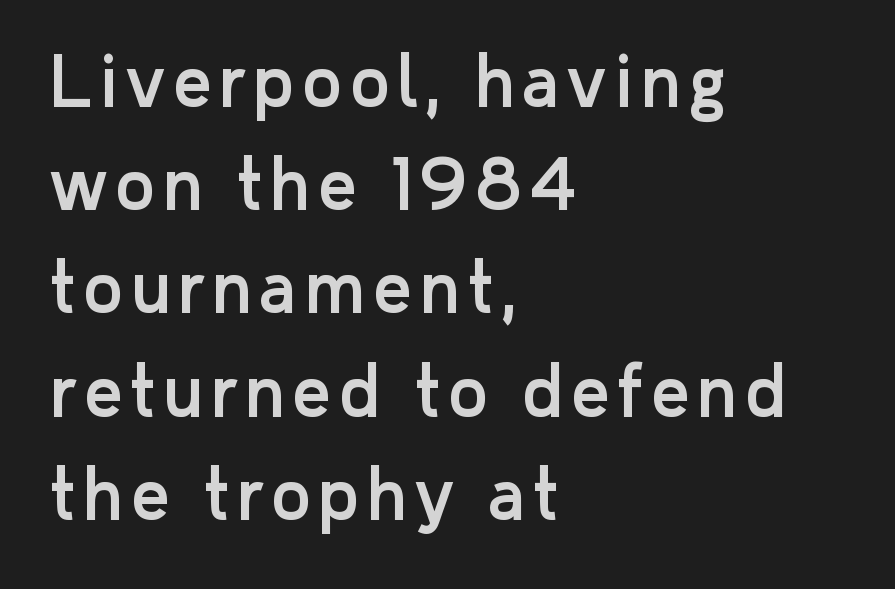
The image shows 67 px sans-serif type, upright; set left-aligned, normal line spacing (1.54x), not underlined; low stroke contrast and a medium x-height.
